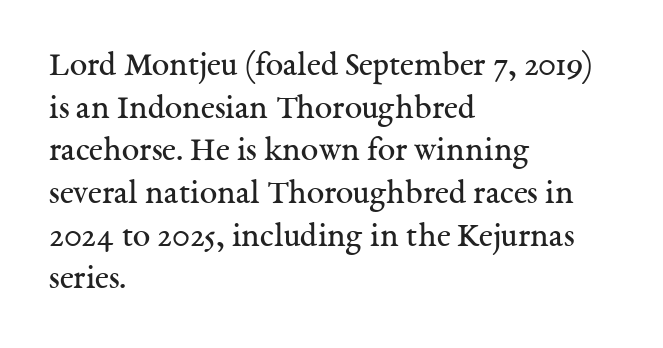
What stands out about the letter spacing? Nothing — it is the standard amount. Summary of weight: not heavy and not bold. Reading down the block, your eye returns to a fixed left position each line. Quick note: not italic, upright. This sample uses a serif face. The space beneath each line is pristine and unruled.
